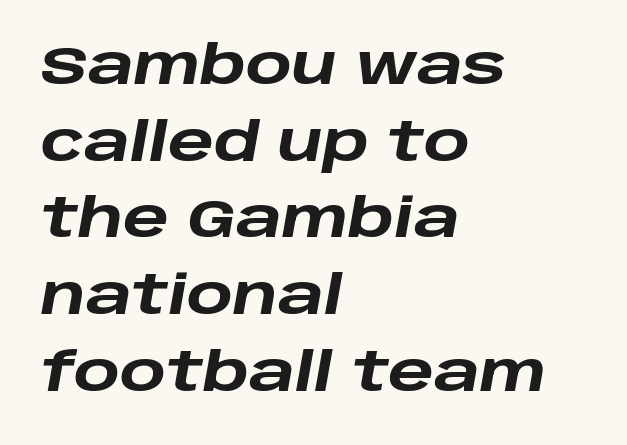
Q: Is the text bold? A: Yes.
Q: Is the text italic (slanted)? A: Yes, it leans right by about 10 degrees.
Q: Is the text underlined? A: No.
Q: How is the paragraph aligned? A: Left-aligned.
Q: Is the spacing between letters normal or unusually wide? A: Normal.
Q: Is the spacing between lines tight, normal or loose? A: Normal.
Q: Width (condensed, normal, or wide)? A: Wide.
Q: Stroke contrast? A: Low.
Q: x-height? A: Large.
Q: Monospaced? A: No.
